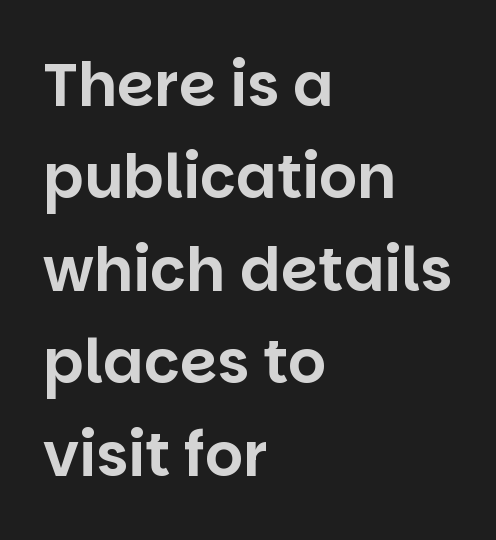
The image shows 60 px sans-serif type, upright; set left-aligned, normal line spacing (1.54x), normal letter spacing, not underlined; low stroke contrast and a large x-height.
